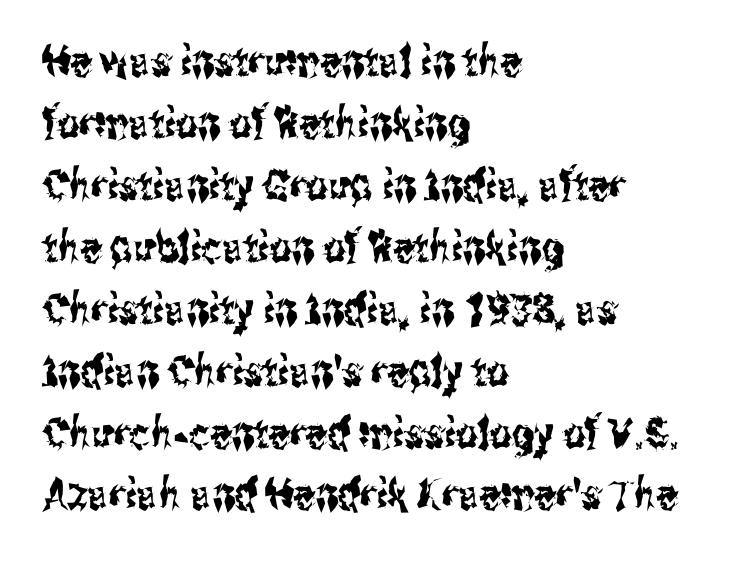
The image shows 43 px condensed sans-serif type, upright; set left-aligned, normal line spacing (1.44x), normal letter spacing, not underlined; medium stroke contrast and a medium x-height.
